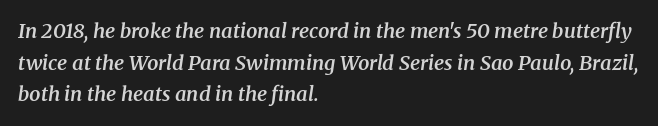
The image shows 20 px text type, italic (leaning right); set left-aligned, normal line spacing (1.58x), normal letter spacing, not underlined.
